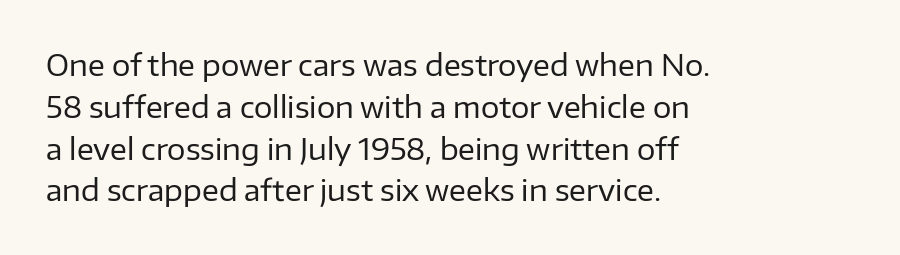
{"serif": "no", "italic": "no", "bold": "no", "weight": "regular", "width": "normal", "stroke_contrast": "low", "x_height": "medium", "monospaced": "no", "underline": "no", "align": "left", "line_spacing": "normal", "line_spacing_ratio": 1.44, "letter_spacing": "normal", "letter_spacing_em": 0.0, "glyph_px": 29}
